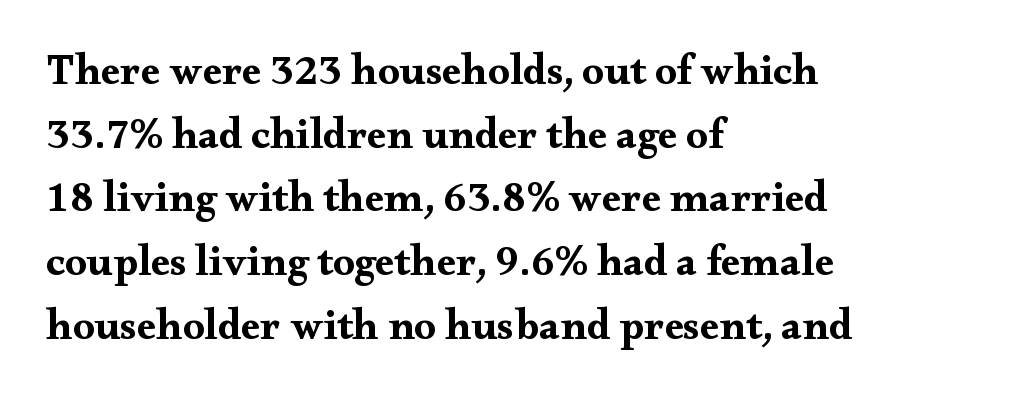
Glyph-to-glyph distance matches everyday printed text. You'd pick this weight for a headline — it's a proper bold. Do the characters align in a grid? No, the font is proportional. Unmarked baselines from the first word to the last. Notice how the stems are strictly vertical — no italics here. Notice how descenders clear the ascenders below comfortably — that's standard leading.
